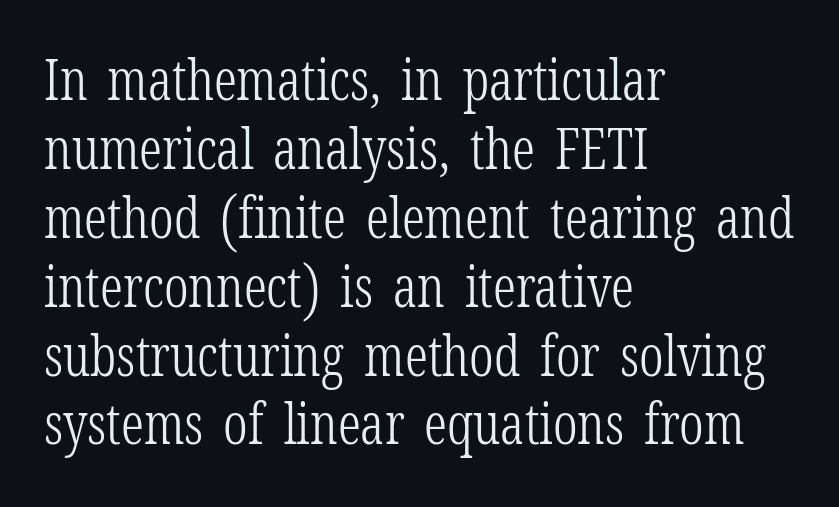
Q: Is the text bold? A: No.
Q: Is the text italic (slanted)? A: No, it is upright.
Q: Is the typeface a serif or a sans-serif typeface? A: Serif.
Q: Is the text underlined? A: No.
Q: How is the paragraph aligned? A: Left-aligned.
Q: Is the spacing between letters normal or unusually wide? A: Normal.
Q: Width (condensed, normal, or wide)? A: Condensed.
Q: Stroke contrast? A: Low.
Q: x-height? A: Medium.
Q: Monospaced? A: No.
